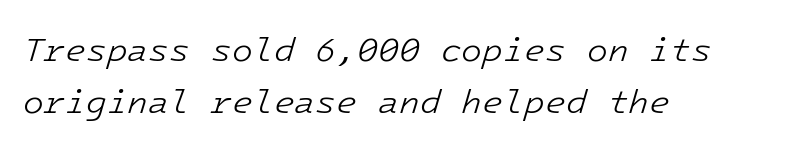
This block has exactly the height ordinary leading produces. Each line starts at the same left margin while the right side varies. There's an unmistakable incline to the writing here. The horizontal fit of the characters is conventional and even. Counters stay open thanks to moderate or lighter strokes.
